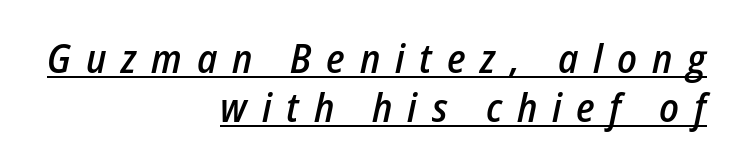
{"italic": "yes", "lean": "right", "slant_degrees": 12, "bold": "semi", "weight": "semibold", "width": "condensed", "stroke_contrast": "low", "x_height": "medium", "monospaced": "no", "underline": "yes", "align": "right", "line_spacing_ratio": 1.22, "letter_spacing": "wide", "letter_spacing_em": 0.37, "glyph_px": 40}
